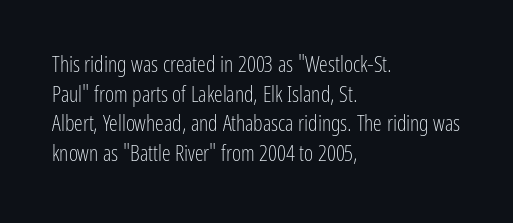
The image shows 22 px text type, upright; set left-aligned, normal line spacing (1.35x), normal letter spacing, not underlined.
